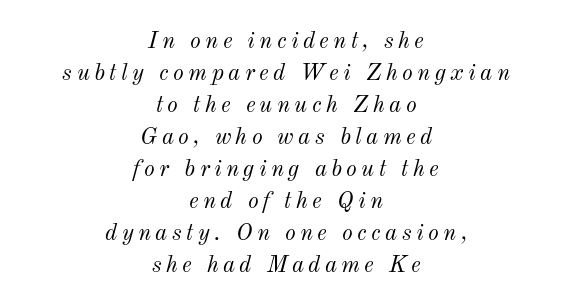
Q: Is the text bold? A: No.
Q: Is the text italic (slanted)? A: Yes, it leans right by about 12 degrees.
Q: Is the text underlined? A: No.
Q: How is the paragraph aligned? A: Centered.
Q: Is the spacing between lines tight, normal or loose? A: Normal.
